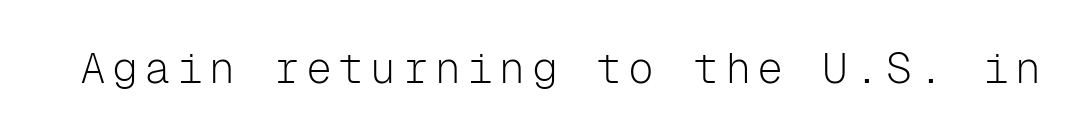
Q: Is the text bold? A: No.
Q: Is the text italic (slanted)? A: No, it is upright.
Q: Is the typeface a serif or a sans-serif typeface? A: Sans-serif.
Q: Is the text underlined? A: No.
Q: Width (condensed, normal, or wide)? A: Normal.
Q: Stroke contrast? A: Low.
Q: x-height? A: Medium.
Q: Monospaced? A: Yes.
